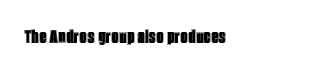
{"italic": "no", "underline": "no", "letter_spacing": "normal", "letter_spacing_em": 0.0, "glyph_px": 21}
